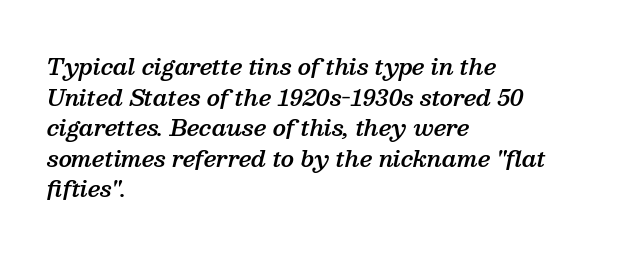
The image shows 22 px text type, italic (leaning right); set left-aligned, normal line spacing (1.39x), normal letter spacing, not underlined.
